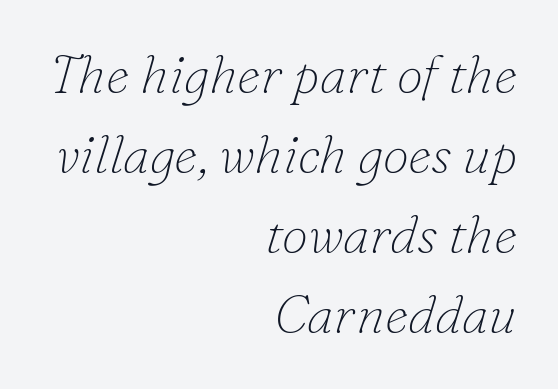
Q: Is the text bold? A: No.
Q: Is the text italic (slanted)? A: Yes, it leans right by about 16 degrees.
Q: Is the typeface a serif or a sans-serif typeface? A: Serif.
Q: Is the text underlined? A: No.
Q: How is the paragraph aligned? A: Right-aligned.
Q: Is the spacing between letters normal or unusually wide? A: Normal.
Q: Is the spacing between lines tight, normal or loose? A: Normal.
Q: Width (condensed, normal, or wide)? A: Normal.
Q: Stroke contrast? A: Low.
Q: x-height? A: Small.
Q: Monospaced? A: No.
